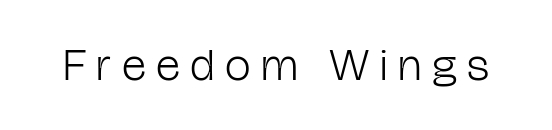
The image shows 46 px light, condensed sans-serif type, upright; set unusually wide letter spacing (+0.23 em), not underlined; low stroke contrast and a medium x-height.
